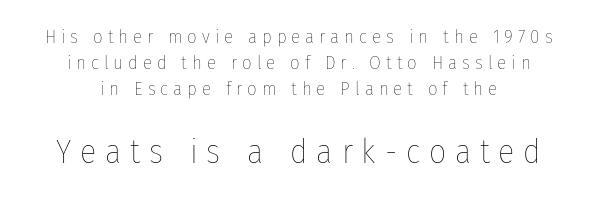
The image shows 34 px thin, condensed type, upright; set centered, normal line spacing (1.38x), unusually wide letter spacing (+0.26 em), not underlined; the second (bottom) block is 1.79x larger; low stroke contrast and a medium x-height.
